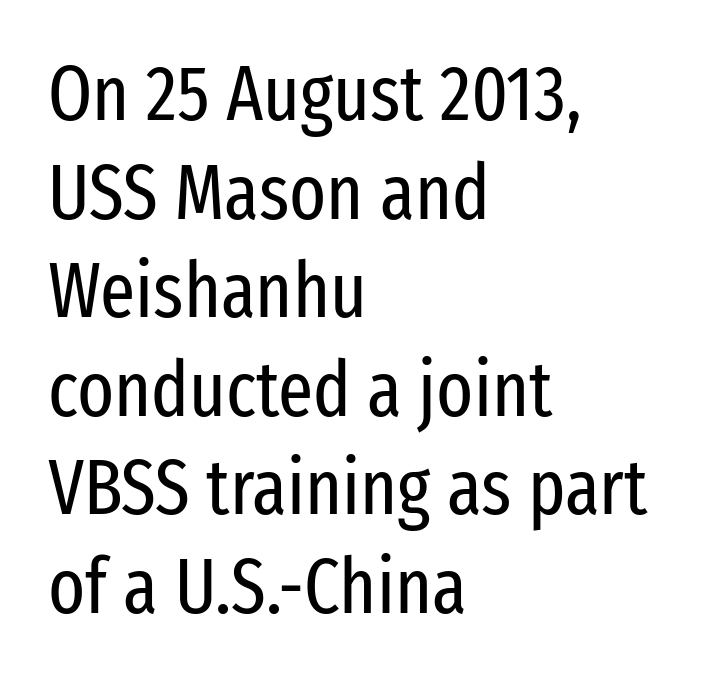
{"serif": "no", "italic": "no", "bold": "no", "weight": "regular", "width": "condensed", "stroke_contrast": "low", "x_height": "medium", "monospaced": "no", "underline": "no", "align": "left", "line_spacing": "normal", "line_spacing_ratio": 1.28, "letter_spacing": "normal", "letter_spacing_em": 0.0, "glyph_px": 77}
